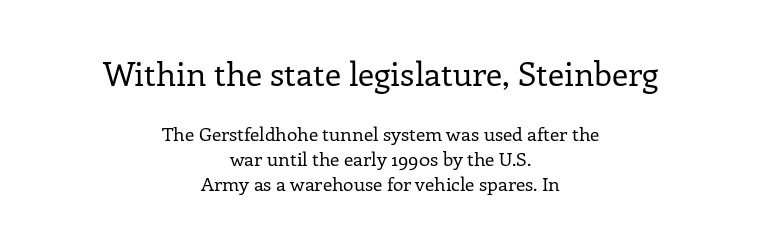
The image shows 33 px regular-weight serif type, upright; set centered, normal line spacing (1.32x), normal letter spacing, not underlined; the first (top) block is 1.74x larger; low stroke contrast and a medium x-height.
